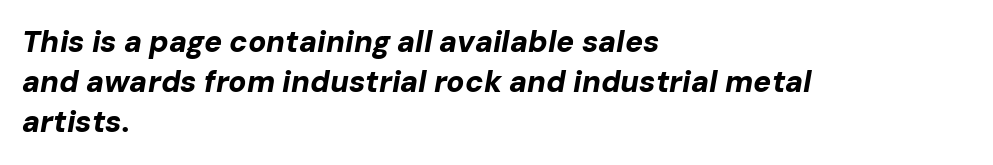
The image shows 30 px bold type, italic (leaning right); set left-aligned, normal line spacing (1.34x), normal letter spacing, not underlined; low stroke contrast and a medium x-height.
